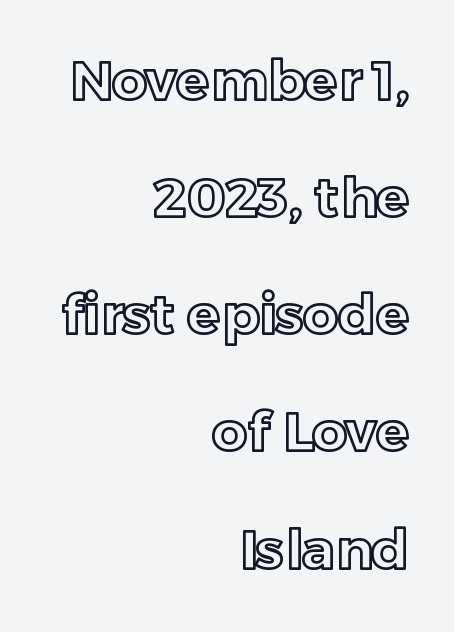
Q: Is the text italic (slanted)? A: No, it is upright.
Q: Is the text underlined? A: No.
Q: How is the paragraph aligned? A: Right-aligned.
Q: Is the spacing between letters normal or unusually wide? A: Normal.
Q: Is the spacing between lines tight, normal or loose? A: Loose.
Q: Width (condensed, normal, or wide)? A: Normal.
Q: x-height? A: Medium.
Q: Monospaced? A: No.
